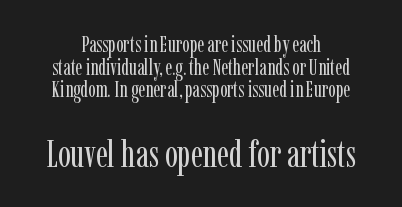
The image shows 38 px regular-weight, condensed serif type, upright; set tight line spacing (1.03x), normal letter spacing, not underlined; the second (bottom) block is 1.73x larger; low stroke contrast and a medium x-height.
